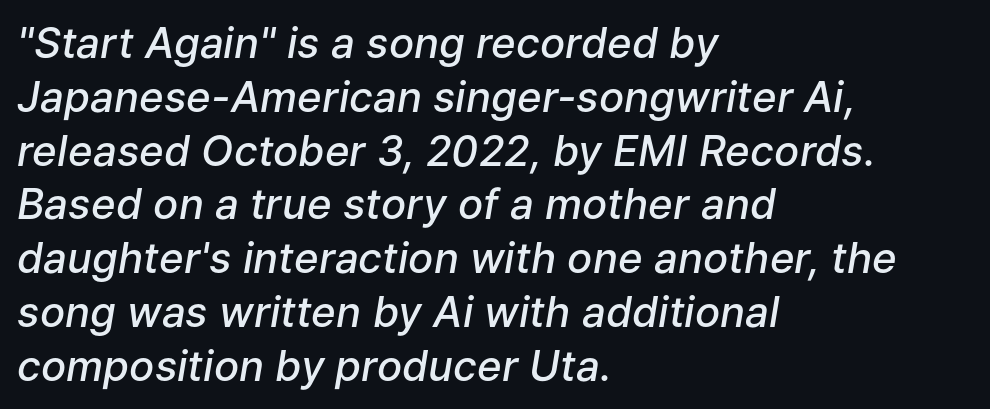
The text block is weighted toward the left margin, trailing off unevenly rightward. Character widths vary here, with narrow letters taking less room than wide ones. Does the lettering tilt? It does — this is italic. These lines carry some extra weight — a demibold, not a full bold. Is the letter spacing exaggerated? No — it looks like the ordinary default.
